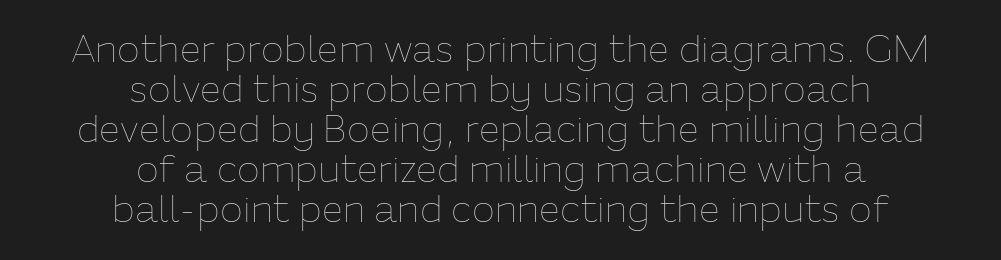
{"italic": "no", "bold": "no", "weight": "thin", "width": "normal", "stroke_contrast": "low", "x_height": "medium", "monospaced": "no", "underline": "no", "align": "center", "line_spacing": "tight", "line_spacing_ratio": 1.05, "letter_spacing": "normal", "letter_spacing_em": 0.0, "glyph_px": 38}
